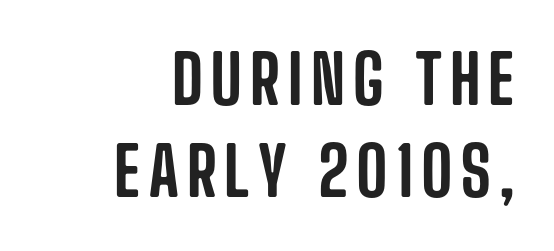
{"serif": "no", "italic": "no", "width": "condensed", "stroke_contrast": "low", "x_height": "large", "monospaced": "no", "underline": "no", "align": "right", "line_spacing": "normal", "line_spacing_ratio": 1.37, "glyph_px": 67}
